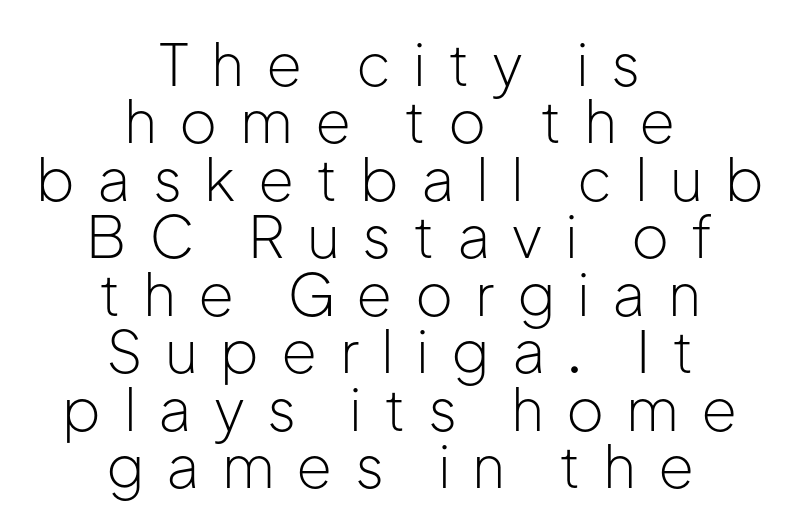
Q: Is the text bold? A: No.
Q: Is the text italic (slanted)? A: No, it is upright.
Q: Is the typeface a serif or a sans-serif typeface? A: Sans-serif.
Q: Is the text underlined? A: No.
Q: How is the paragraph aligned? A: Centered.
Q: Is the spacing between letters normal or unusually wide? A: Unusually wide.
Q: Is the spacing between lines tight, normal or loose? A: Tight.
Q: Width (condensed, normal, or wide)? A: Normal.
Q: Stroke contrast? A: Low.
Q: x-height? A: Medium.
Q: Monospaced? A: No.
